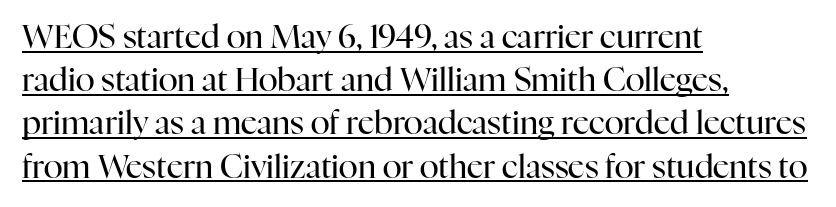
{"serif": "yes", "italic": "no", "bold": "no", "weight": "regular", "width": "normal", "stroke_contrast": "high", "x_height": "medium", "monospaced": "no", "underline": "yes", "align": "left", "line_spacing": "normal", "line_spacing_ratio": 1.35, "letter_spacing": "normal", "letter_spacing_em": 0.0, "glyph_px": 32}
